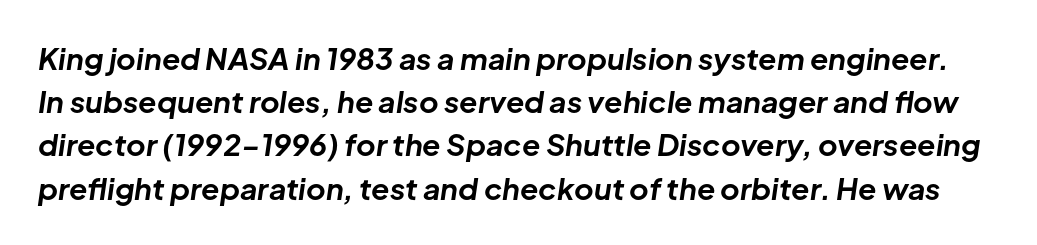
One glance says typical: line gaps are just what's usual. Think of a printed novel: that variable character pitch is what you see here. Heavy-handed strokes throughout: this text is bold. The face used here is rendered with its standard letterfit. An italicized treatment has been applied to the whole sample.
